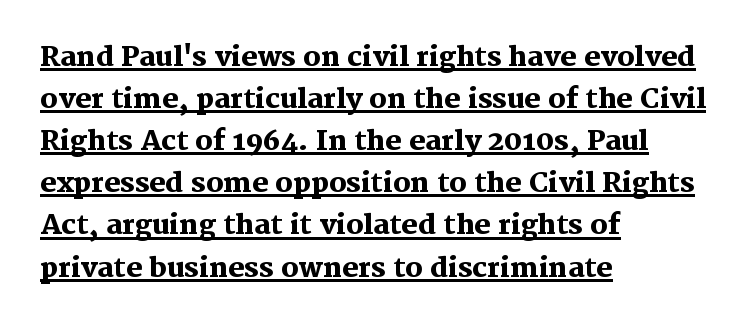
The image shows 27 px bold type, upright; set left-aligned, normal line spacing (1.56x), normal letter spacing, underlined.
